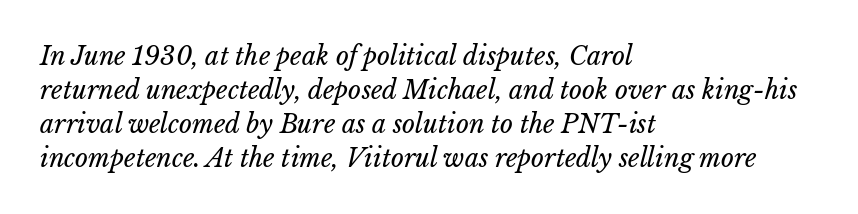
Q: Is the text bold? A: No.
Q: Is the text underlined? A: No.
Q: How is the paragraph aligned? A: Left-aligned.
Q: Is the spacing between letters normal or unusually wide? A: Normal.
Q: Is the spacing between lines tight, normal or loose? A: Normal.
